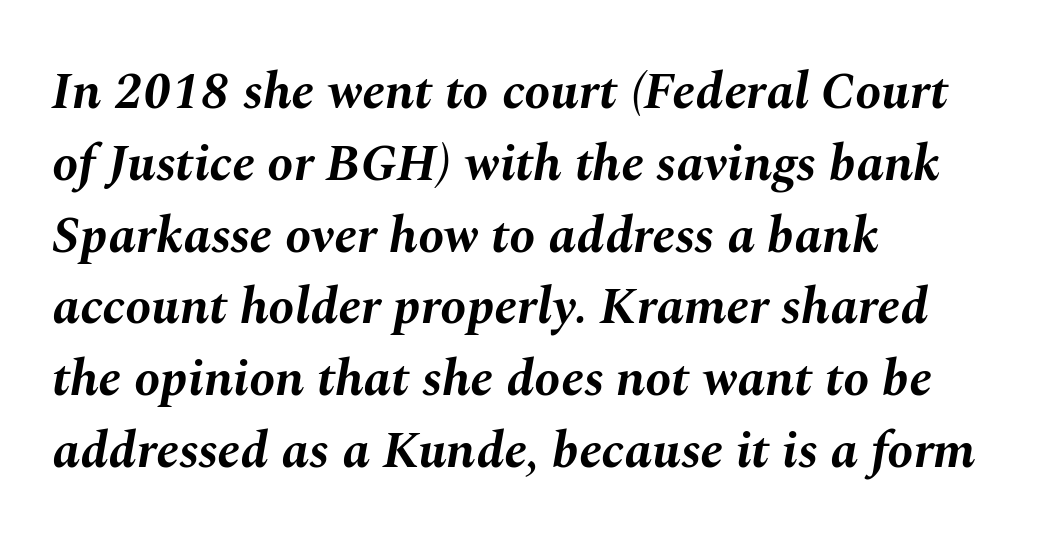
The image shows 52 px bold type, italic (leaning right); set left-aligned, normal line spacing (1.38x), normal letter spacing, not underlined; medium stroke contrast and a medium x-height.
